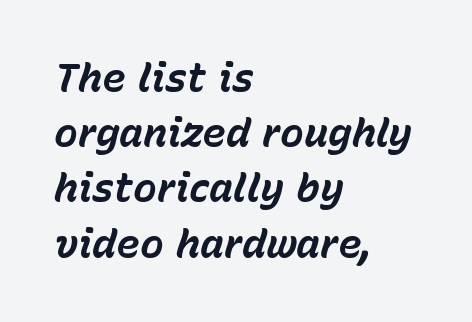
{"italic": "yes", "lean": "right", "slant_degrees": 15, "bold": "yes", "weight": "bold", "width": "normal", "stroke_contrast": "low", "x_height": "medium", "monospaced": "no", "underline": "no", "align": "left", "line_spacing": "normal", "line_spacing_ratio": 1.38, "letter_spacing": "normal", "letter_spacing_em": 0.0, "glyph_px": 40}
